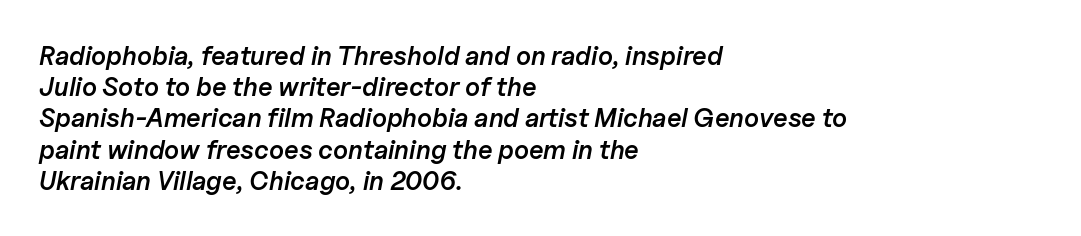
{"italic": "yes", "lean": "right", "slant_degrees": 11, "bold": "semi", "underline": "no", "align": "left", "line_spacing_ratio": 1.2, "letter_spacing": "normal", "letter_spacing_em": 0.0, "glyph_px": 26}
